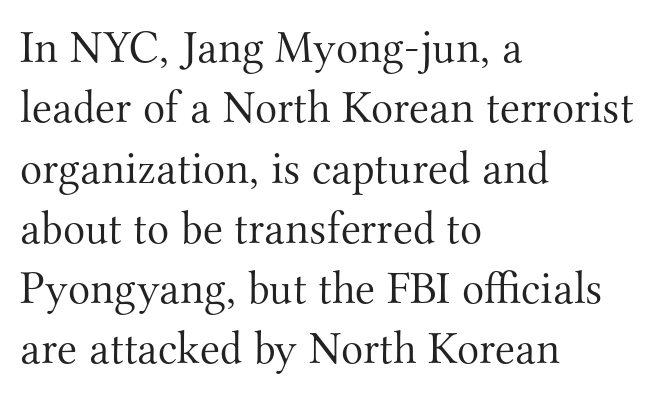
The passage shown is typeset with a serif family. Line spacing here is normal. Leftover space on each line is placed entirely after the last word. Between one letter and the next there's only the usual sliver of space. Looks like regular typesetting: each glyph gets only the width it needs.
